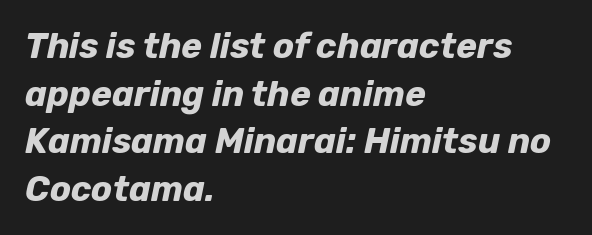
{"italic": "yes", "lean": "right", "slant_degrees": 12, "bold": "yes", "weight": "bold", "width": "normal", "stroke_contrast": "low", "x_height": "medium", "monospaced": "no", "underline": "no", "align": "left", "line_spacing": "normal", "line_spacing_ratio": 1.36, "letter_spacing": "normal", "letter_spacing_em": 0.0, "glyph_px": 35}
